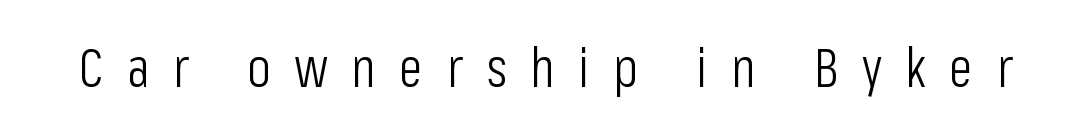
{"serif": "no", "italic": "no", "bold": "no", "weight": "light", "width": "condensed", "stroke_contrast": "low", "x_height": "medium", "monospaced": "no", "underline": "no", "letter_spacing": "wide", "letter_spacing_em": 0.43, "glyph_px": 55}
